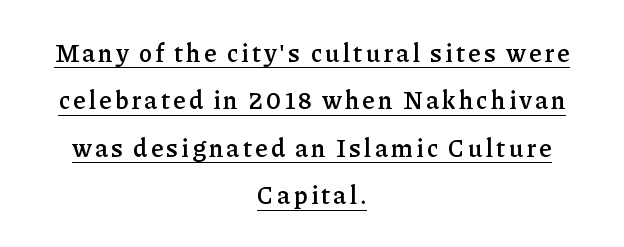
{"italic": "no", "bold": "semi", "underline": "yes", "align": "center", "line_spacing": "loose", "line_spacing_ratio": 1.9, "glyph_px": 25}
